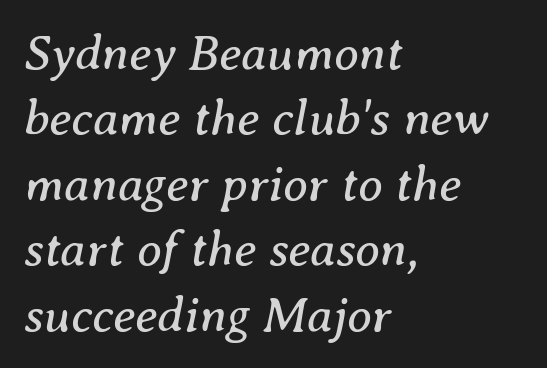
What stands out about the letter spacing? Nothing — it is the standard amount. One glance says typical: line gaps are just what's usual. The letters advance in unequal steps, a hallmark of proportional type. Emphasis-style slanted type is in use. No chunkiness to these letters — they're not bold.
